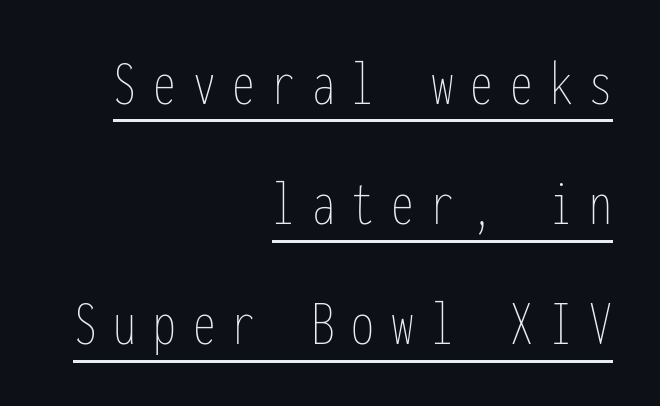
Q: Is the text bold? A: No.
Q: Is the text italic (slanted)? A: No, it is upright.
Q: Is the text underlined? A: Yes.
Q: How is the paragraph aligned? A: Right-aligned.
Q: Is the spacing between letters normal or unusually wide? A: Unusually wide.
Q: Width (condensed, normal, or wide)? A: Condensed.
Q: Stroke contrast? A: Low.
Q: x-height? A: Medium.
Q: Monospaced? A: Yes.
